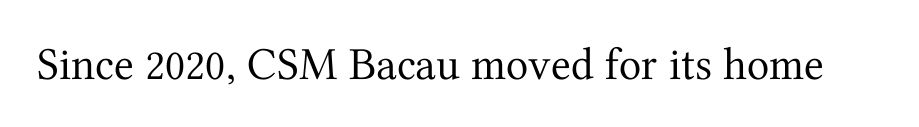
Stem width sits at or under what a default text font uses. Posture: vertical. Look at the bottom of the vertical strokes: they flare into serifs here. Is this a fixed-width face? No — the glyphs have proportional, varying widths.
